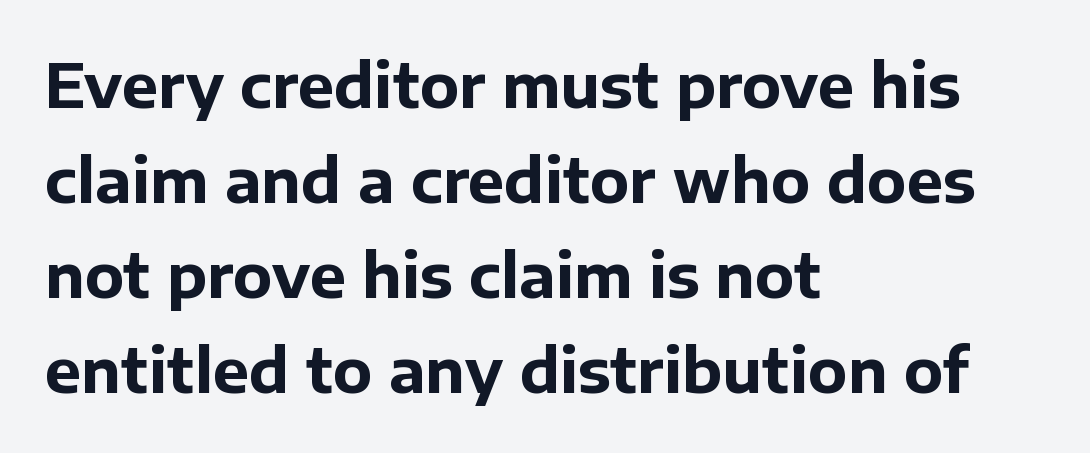
The face used here is proportionally spaced, like ordinary book or web type. How would I describe the line gaps? Plain and ordinary. Short note: letters normally spaced. These lines are composed in type without serifs. Designer's note — italics off, roman on.
